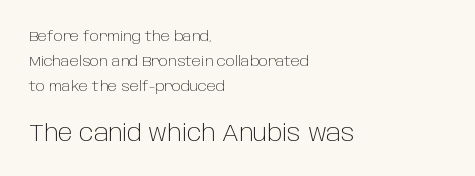
The image shows 23 px text type, upright; set left-aligned, line spacing 1.77x, normal letter spacing, not underlined; the second (bottom) block is 1.64x larger.
